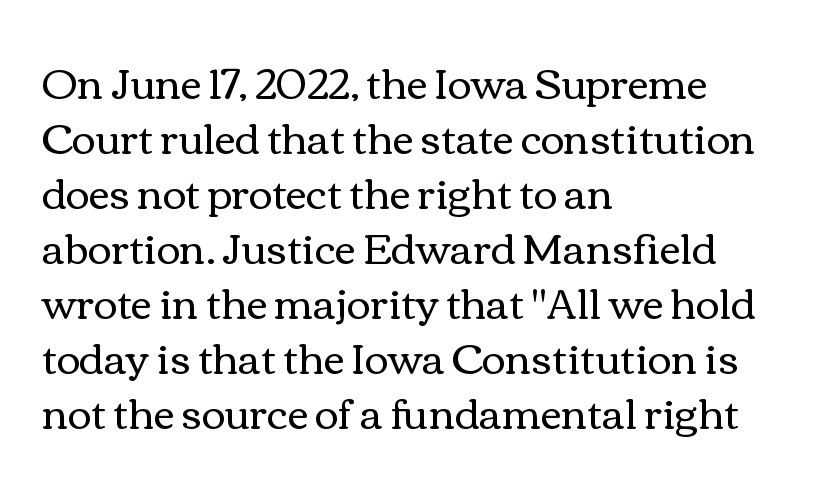
The image shows 41 px regular-weight, wide type, upright; set left-aligned, normal line spacing (1.34x), normal letter spacing, not underlined; a medium x-height.
